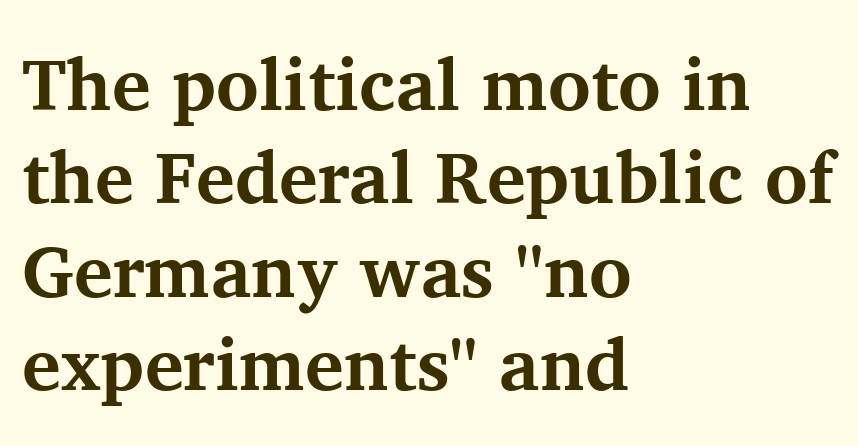
{"serif": "yes", "italic": "no", "bold": "yes", "weight": "bold", "width": "normal", "stroke_contrast": "medium", "x_height": "medium", "monospaced": "no", "underline": "no", "align": "left", "line_spacing": "normal", "line_spacing_ratio": 1.28, "letter_spacing": "normal", "letter_spacing_em": 0.0, "glyph_px": 73}
